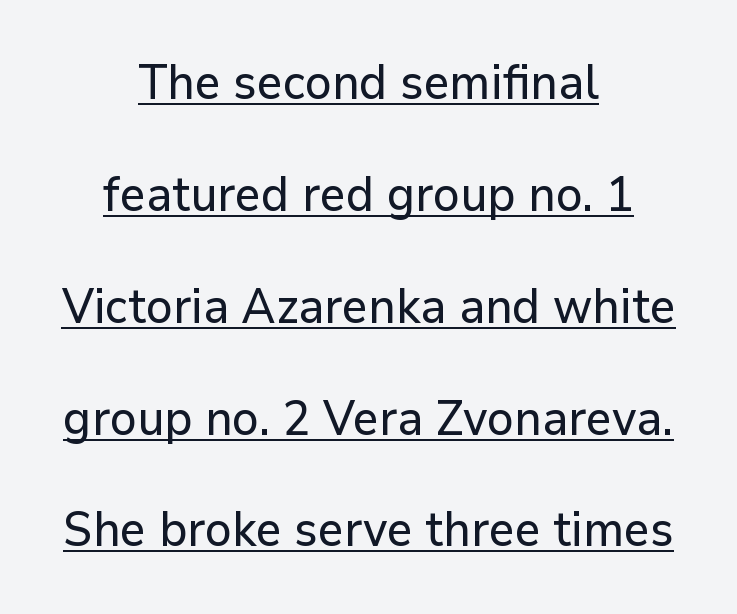
Q: Is the text italic (slanted)? A: No, it is upright.
Q: Is the typeface a serif or a sans-serif typeface? A: Sans-serif.
Q: Is the text underlined? A: Yes.
Q: How is the paragraph aligned? A: Centered.
Q: Is the spacing between letters normal or unusually wide? A: Normal.
Q: Is the spacing between lines tight, normal or loose? A: Loose.
Q: Width (condensed, normal, or wide)? A: Normal.
Q: Stroke contrast? A: Low.
Q: x-height? A: Medium.
Q: Monospaced? A: No.
